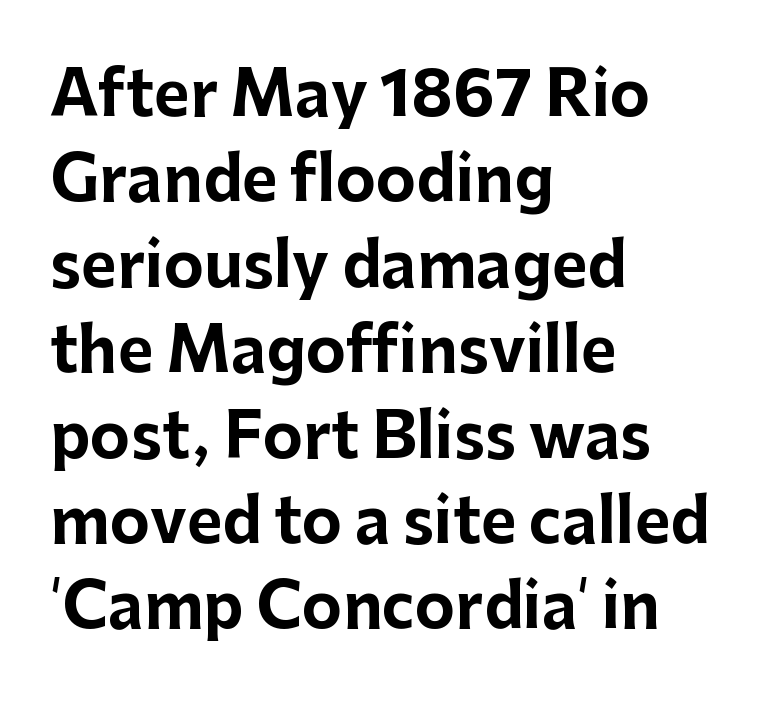
The image shows 61 px bold sans-serif type, upright; set left-aligned, normal line spacing (1.4x), normal letter spacing, not underlined; low stroke contrast and a medium x-height.
